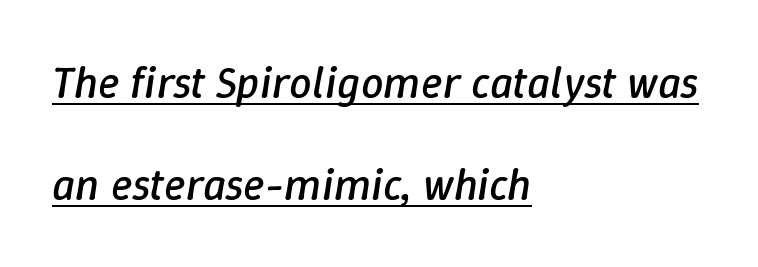
Q: Is the text bold? A: No.
Q: Is the text italic (slanted)? A: Yes, it leans right by about 9 degrees.
Q: Is the text underlined? A: Yes.
Q: How is the paragraph aligned? A: Left-aligned.
Q: Is the spacing between letters normal or unusually wide? A: Normal.
Q: Is the spacing between lines tight, normal or loose? A: Loose.
Q: Width (condensed, normal, or wide)? A: Normal.
Q: Stroke contrast? A: Low.
Q: x-height? A: Medium.
Q: Monospaced? A: No.
